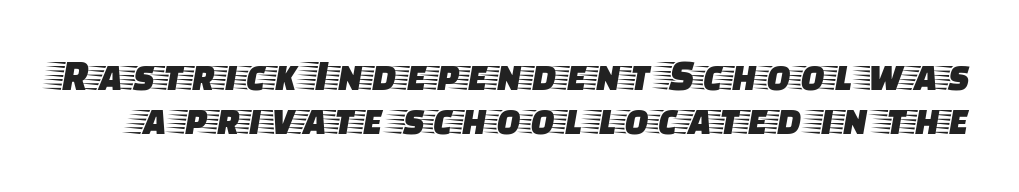
Q: Is the text italic (slanted)? A: Yes.
Q: Is the typeface a serif or a sans-serif typeface? A: Serif.
Q: Is the text underlined? A: No.
Q: Is the spacing between letters normal or unusually wide? A: Normal.
Q: Is the spacing between lines tight, normal or loose? A: Tight.
Q: Width (condensed, normal, or wide)? A: Wide.
Q: Stroke contrast? A: Low.
Q: x-height? A: Large.
Q: Monospaced? A: No.
